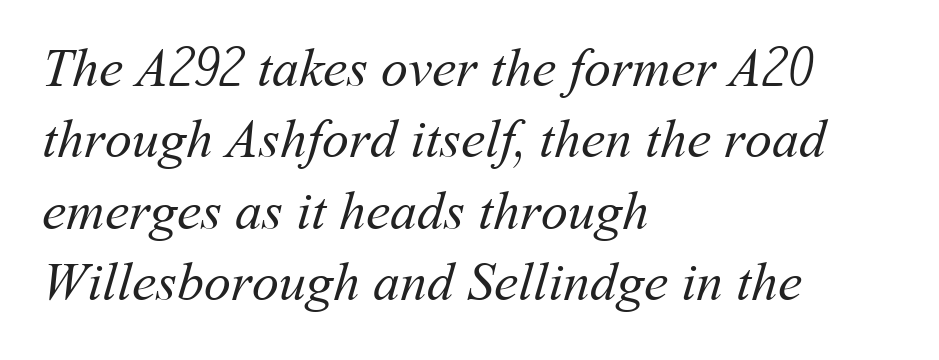
Interline gaps are of average width in this sample. The typeface has the unassuming heft of standard copy or less. Spacing verdict: proportional, widths tailored to each character. Here the glyphs are tracked normally, forming tight word shapes. The string is rendered with underlining switched off. The paragraph has a hard left edge and a soft right edge.
